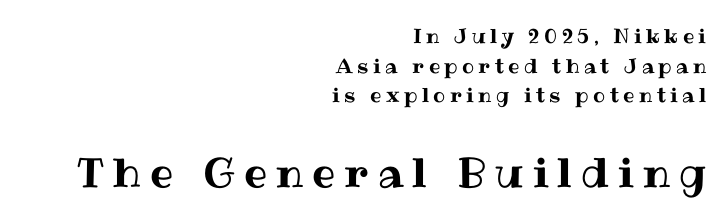
Typesetter's note — lower block bumped up in size, upper block left smaller. The rendering uses a moderate line-height, typical for paragraphs. Think of a printed novel: that variable character pitch is what you see here. If you drew a line through each stem, it would be perfectly vertical. Display-style spreading of the glyphs; the letterfit is very open. Right-aligned paragraph, ragged on the left.
